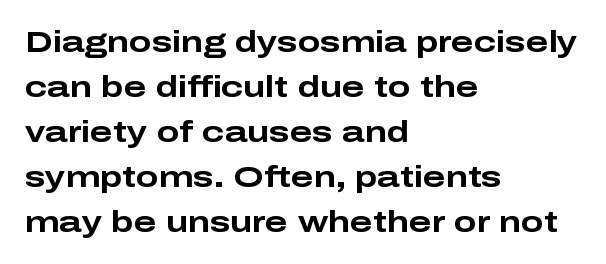
In terms of leading, this rendering sits right in the middle. The space beneath each line is pristine and unruled. Spacing between characters is what you'd get straight out of the box. These lines are composed in type without serifs. Style check: upright. The passage shown is typed in a proportional face where columns would drift.
